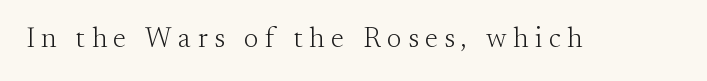
The image shows 28 px light serif type, upright; set unusually wide letter spacing (+0.23 em), not underlined; medium stroke contrast and a small x-height.
